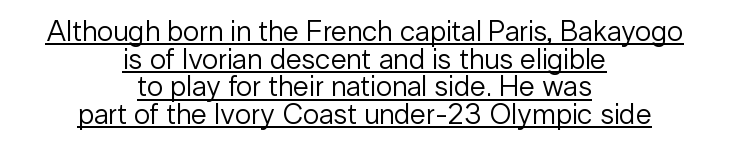
Q: Is the text bold? A: No.
Q: Is the text italic (slanted)? A: No, it is upright.
Q: Is the typeface a serif or a sans-serif typeface? A: Sans-serif.
Q: Is the text underlined? A: Yes.
Q: How is the paragraph aligned? A: Centered.
Q: Is the spacing between letters normal or unusually wide? A: Normal.
Q: Is the spacing between lines tight, normal or loose? A: Tight.
Q: Width (condensed, normal, or wide)? A: Normal.
Q: Stroke contrast? A: Low.
Q: x-height? A: Medium.
Q: Monospaced? A: No.
